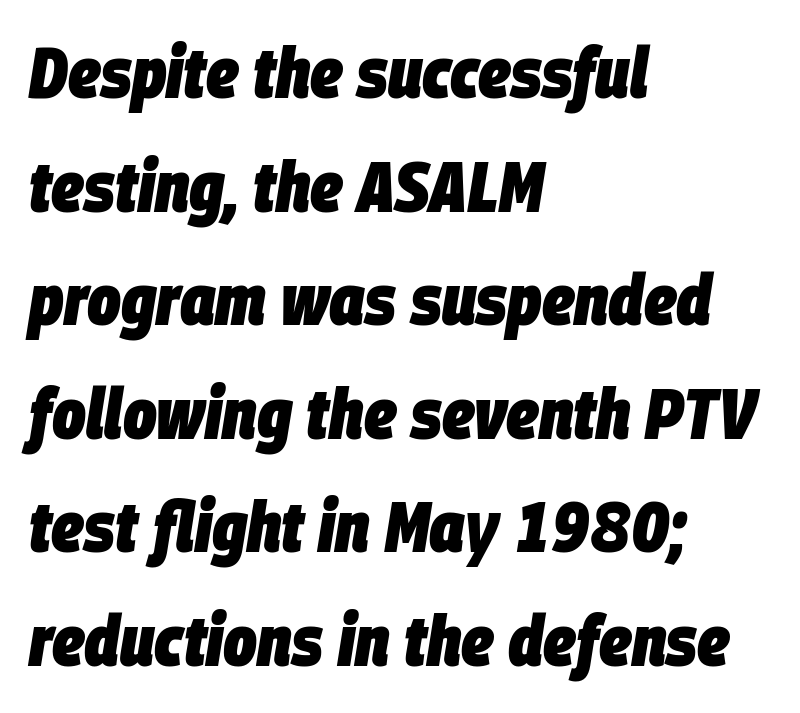
The image shows 71 px heavy, condensed type, italic (leaning right); set left-aligned, normal line spacing (1.6x), normal letter spacing, not underlined; low stroke contrast and a large x-height.
